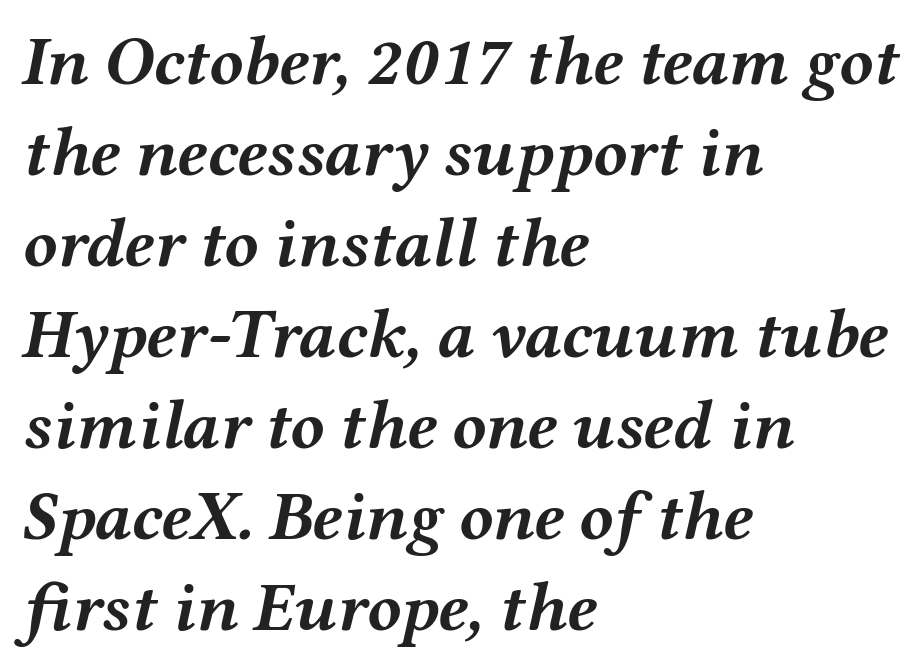
{"italic": "yes", "lean": "right", "slant_degrees": 12, "bold": "yes", "weight": "semibold", "width": "wide", "stroke_contrast": "medium", "x_height": "medium", "monospaced": "no", "underline": "no", "align": "left", "line_spacing": "normal", "line_spacing_ratio": 1.3, "letter_spacing": "normal", "letter_spacing_em": 0.0, "glyph_px": 70}
